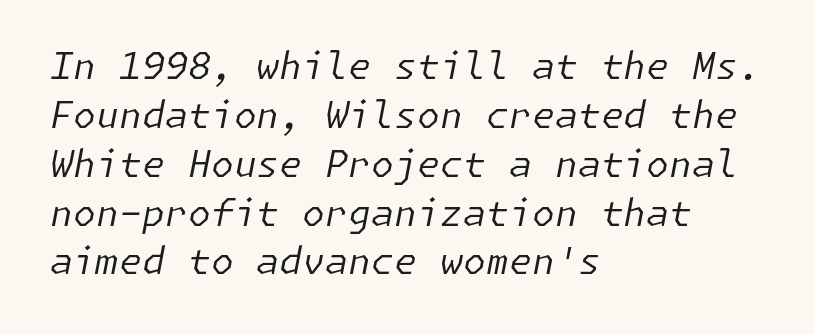
Q: Is the text bold? A: No.
Q: Is the text italic (slanted)? A: Yes, it leans right by about 11 degrees.
Q: Is the text underlined? A: No.
Q: How is the paragraph aligned? A: Left-aligned.
Q: Is the spacing between letters normal or unusually wide? A: Normal.
Q: Is the spacing between lines tight, normal or loose? A: Normal.
Q: Width (condensed, normal, or wide)? A: Normal.
Q: Stroke contrast? A: Low.
Q: x-height? A: Medium.
